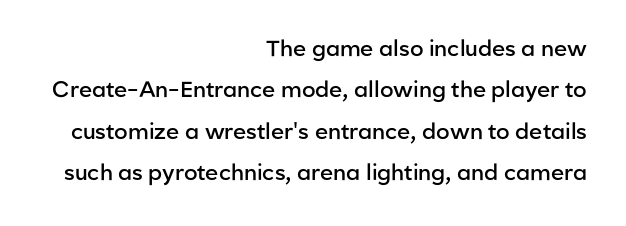
The rendering keeps characters at their native spacing. The strip under each line holds only bare page. The sample has been set in demibold, a notch under bold. This rendering uses right alignment, leaving the left contour irregular. This is roman type, the default non-slanted kind.
